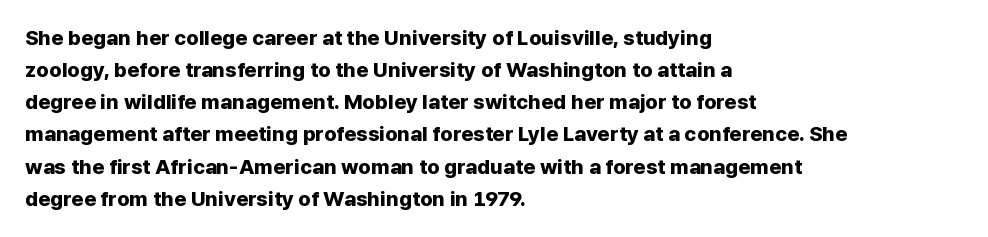
Q: Is the text bold? A: Yes.
Q: Is the text italic (slanted)? A: No, it is upright.
Q: Is the text underlined? A: No.
Q: How is the paragraph aligned? A: Left-aligned.
Q: Is the spacing between letters normal or unusually wide? A: Normal.
Q: Is the spacing between lines tight, normal or loose? A: Normal.
